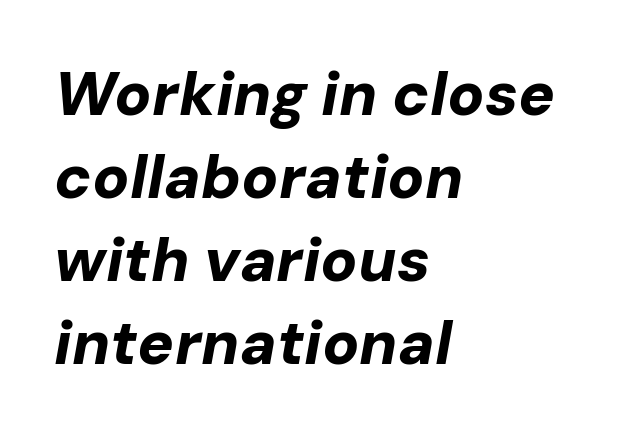
The image shows 61 px bold type, italic (leaning right); set left-aligned, normal line spacing (1.36x), normal letter spacing, not underlined; low stroke contrast and a medium x-height.
